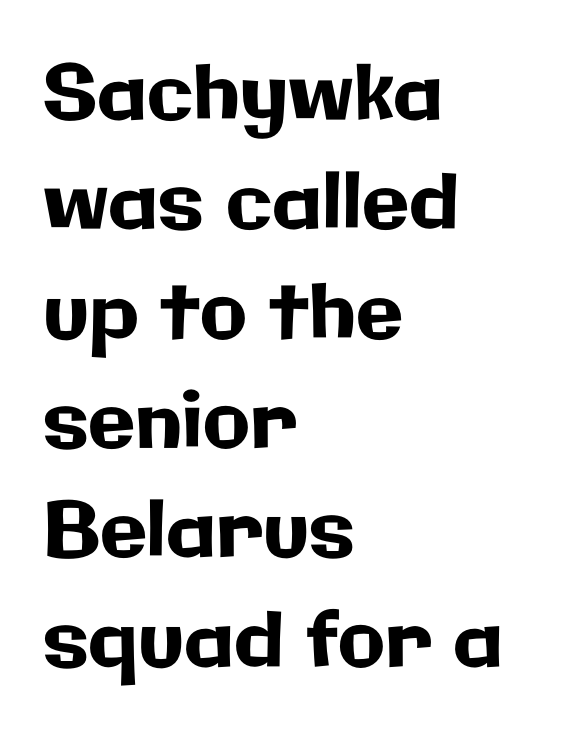
Q: Is the text italic (slanted)? A: No, it is upright.
Q: Is the typeface a serif or a sans-serif typeface? A: Sans-serif.
Q: Is the text underlined? A: No.
Q: How is the paragraph aligned? A: Left-aligned.
Q: Is the spacing between letters normal or unusually wide? A: Normal.
Q: Is the spacing between lines tight, normal or loose? A: Normal.
Q: Width (condensed, normal, or wide)? A: Normal.
Q: Stroke contrast? A: Low.
Q: x-height? A: Medium.
Q: Monospaced? A: No.
